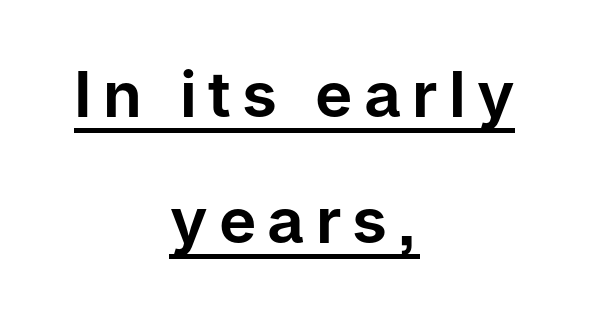
{"serif": "no", "italic": "no", "width": "normal", "stroke_contrast": "low", "x_height": "medium", "monospaced": "no", "underline": "yes", "align": "center", "line_spacing": "loose", "line_spacing_ratio": 2.0, "glyph_px": 63}
